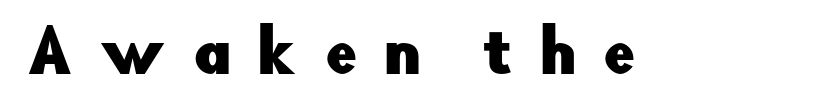
The image shows 57 px sans-serif type, upright; set unusually wide letter spacing (+0.47 em), not underlined; low stroke contrast and a small x-height.
